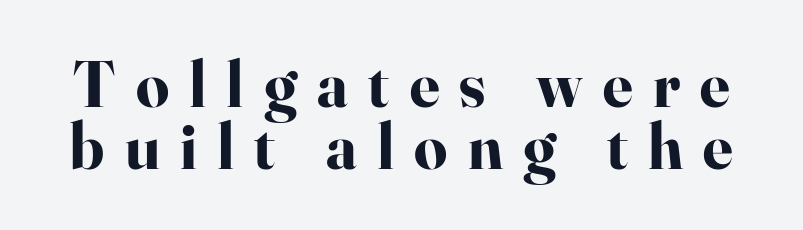
Q: Is the text bold? A: Yes.
Q: Is the text italic (slanted)? A: No, it is upright.
Q: Is the typeface a serif or a sans-serif typeface? A: Serif.
Q: Is the text underlined? A: No.
Q: Is the spacing between letters normal or unusually wide? A: Unusually wide.
Q: Is the spacing between lines tight, normal or loose? A: Tight.
Q: Width (condensed, normal, or wide)? A: Normal.
Q: Stroke contrast? A: High.
Q: x-height? A: Small.
Q: Monospaced? A: No.
